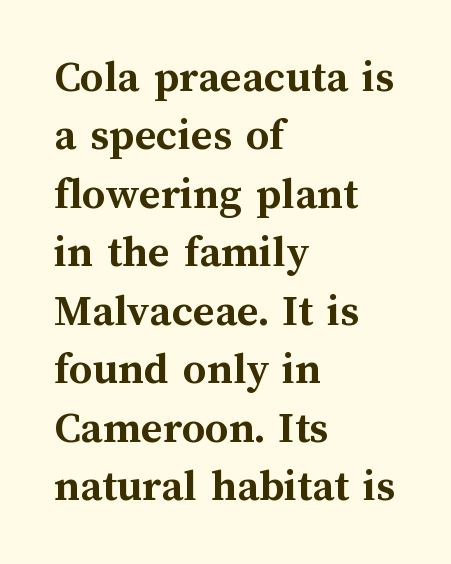
Q: Is the text bold? A: Yes.
Q: Is the text italic (slanted)? A: No, it is upright.
Q: Is the text underlined? A: No.
Q: How is the paragraph aligned? A: Left-aligned.
Q: Is the spacing between letters normal or unusually wide? A: Normal.
Q: Is the spacing between lines tight, normal or loose? A: Normal.
Q: Width (condensed, normal, or wide)? A: Normal.
Q: Stroke contrast? A: Medium.
Q: x-height? A: Medium.
Q: Monospaced? A: No.
